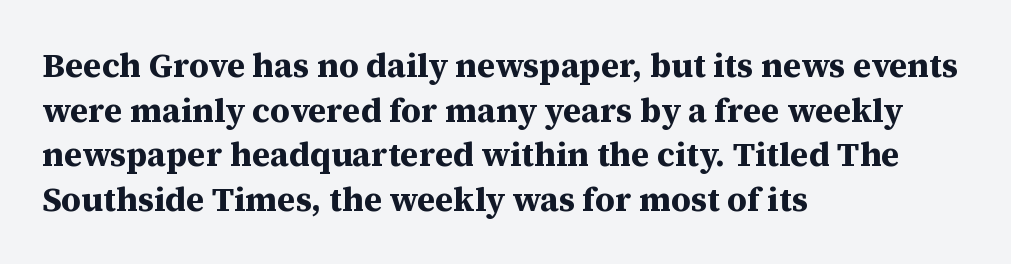
The image shows 34 px bold serif type, upright; set left-aligned, normal line spacing (1.31x), normal letter spacing, not underlined; medium stroke contrast and a medium x-height.
